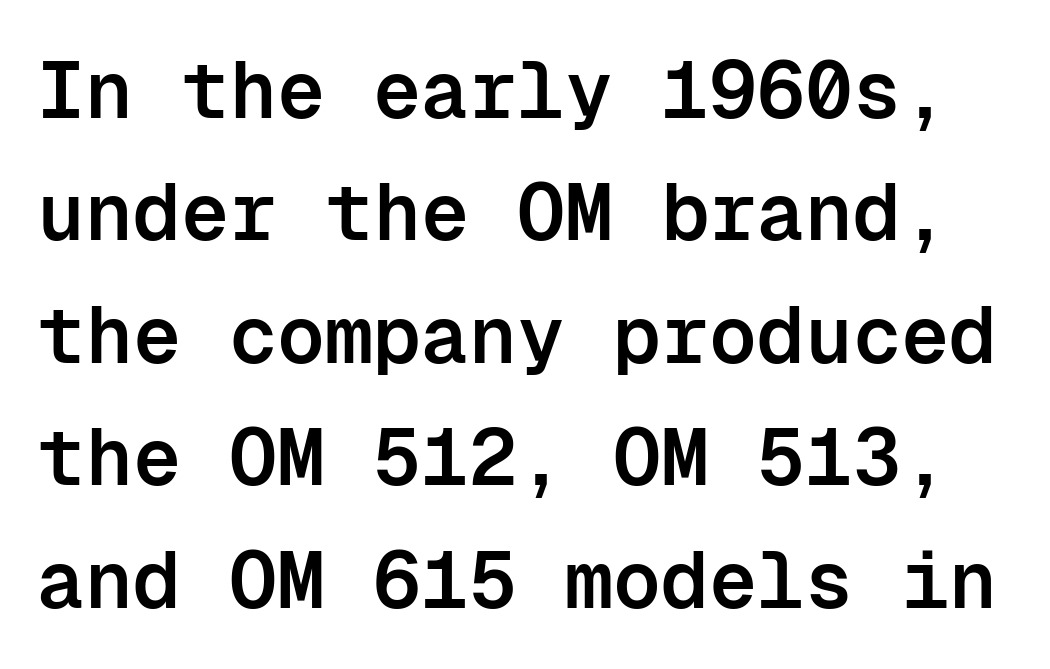
The image shows 80 px semibold sans-serif type, upright, monospaced; set normal line spacing (1.53x), normal letter spacing, not underlined; low stroke contrast and a medium x-height.
